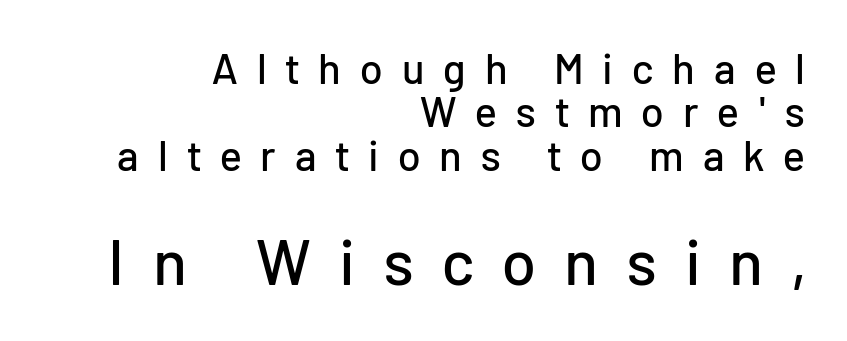
{"serif": "no", "italic": "no", "width": "normal", "stroke_contrast": "low", "x_height": "medium", "monospaced": "no", "underline": "no", "align": "right", "line_spacing": "tight", "line_spacing_ratio": 1.03, "letter_spacing": "wide", "letter_spacing_em": 0.45, "larger_block": "second", "size_ratio": 1.5, "glyph_px": 63}
